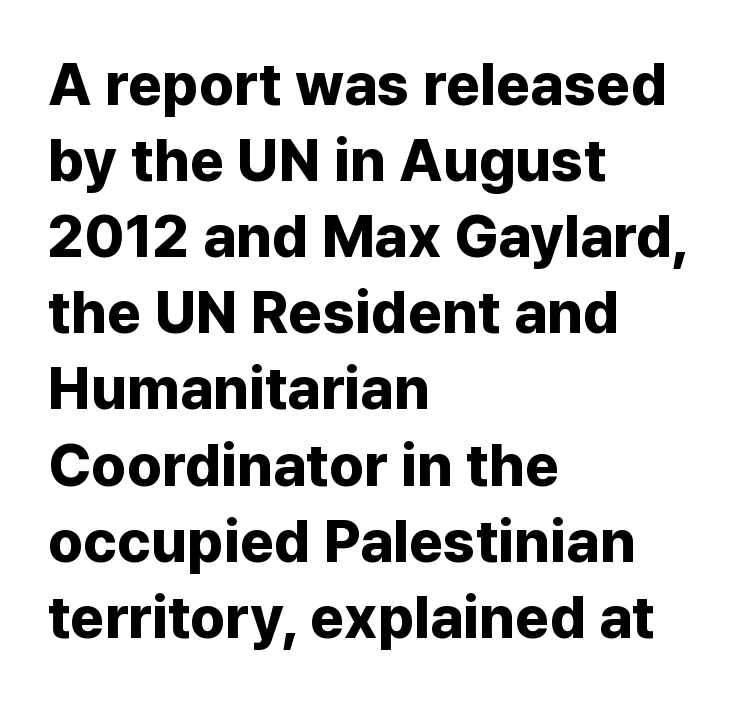
{"serif": "no", "italic": "no", "bold": "yes", "weight": "bold", "width": "normal", "stroke_contrast": "low", "x_height": "medium", "monospaced": "no", "underline": "no", "align": "left", "line_spacing": "normal", "line_spacing_ratio": 1.29, "letter_spacing": "normal", "letter_spacing_em": 0.0, "glyph_px": 59}
